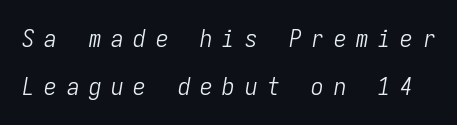
Q: Is the text bold? A: No.
Q: Is the text italic (slanted)? A: Yes, it leans right by about 9 degrees.
Q: Is the text underlined? A: No.
Q: Is the spacing between letters normal or unusually wide? A: Unusually wide.
Q: Is the spacing between lines tight, normal or loose? A: Loose.
